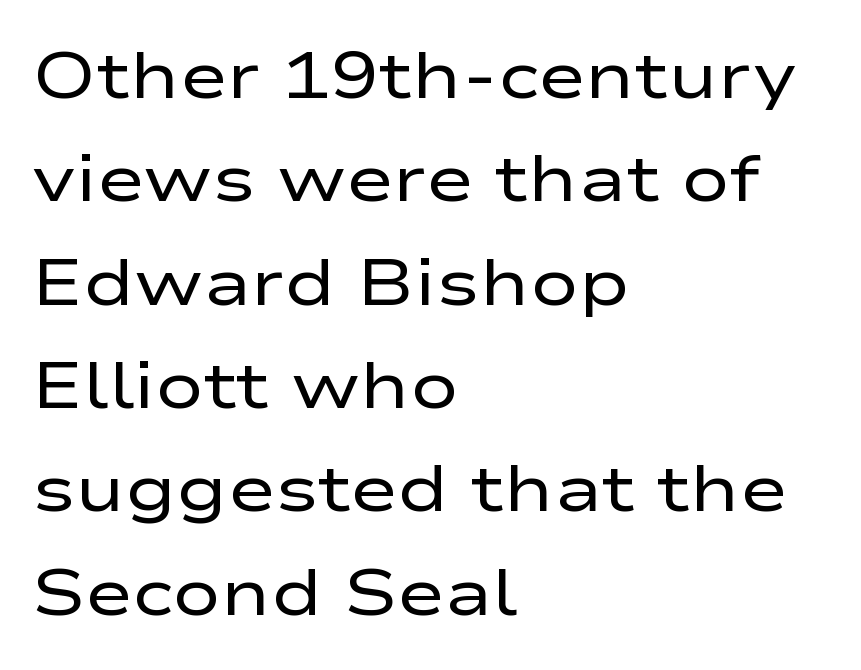
The image shows 65 px regular-weight, wide sans-serif type, upright; set left-aligned, normal line spacing (1.59x), normal letter spacing, not underlined; low stroke contrast and a medium x-height.
